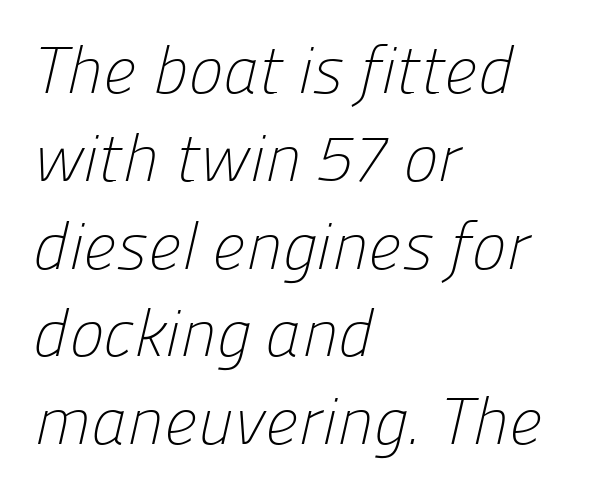
Q: Is the text bold? A: No.
Q: Is the typeface a serif or a sans-serif typeface? A: Sans-serif.
Q: Is the text underlined? A: No.
Q: How is the paragraph aligned? A: Left-aligned.
Q: Is the spacing between letters normal or unusually wide? A: Normal.
Q: Is the spacing between lines tight, normal or loose? A: Normal.
Q: Width (condensed, normal, or wide)? A: Normal.
Q: Stroke contrast? A: Low.
Q: x-height? A: Medium.
Q: Monospaced? A: No.
